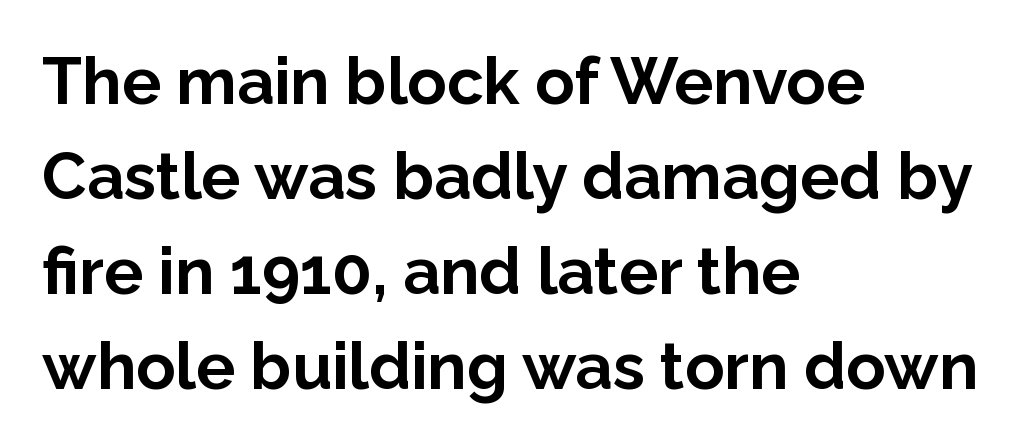
The image shows 65 px bold sans-serif type, upright; set left-aligned, normal line spacing (1.46x), normal letter spacing, not underlined; low stroke contrast and a medium x-height.
